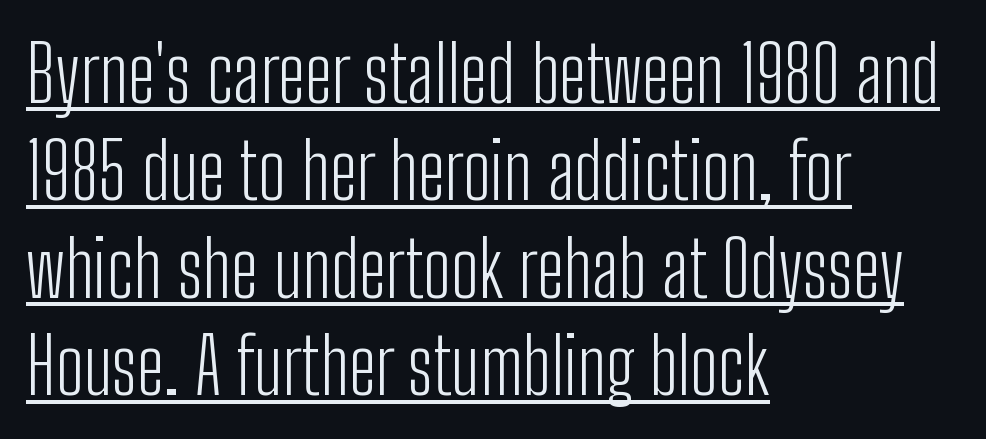
{"serif": "no", "italic": "no", "bold": "no", "weight": "light", "width": "condensed", "stroke_contrast": "low", "x_height": "medium", "monospaced": "no", "underline": "yes", "align": "left", "line_spacing": "normal", "line_spacing_ratio": 1.25, "letter_spacing": "normal", "letter_spacing_em": 0.0, "glyph_px": 78}
